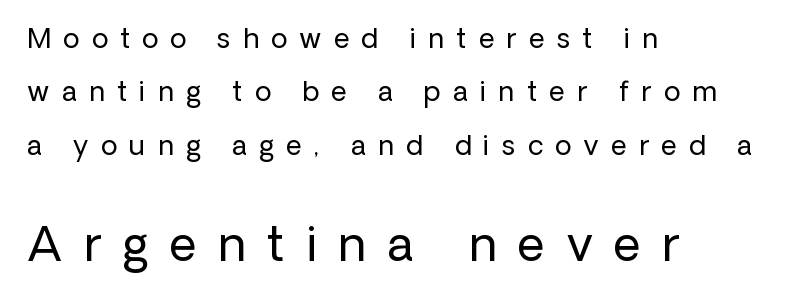
This is the regular roman posture of the typeface. Character widths vary here, with narrow letters taking less room than wide ones. Scale increases going downward across the two blocks. Alignment: flush left. The specimen omits any rule beneath the text block's lines.
